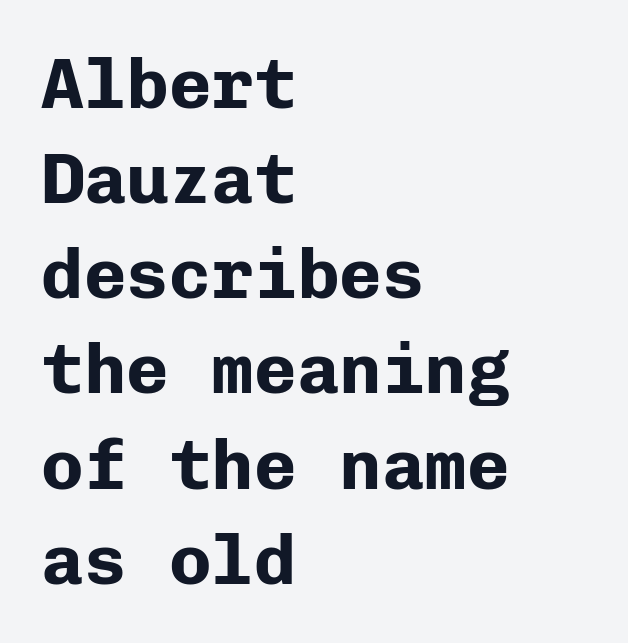
The image shows 71 px bold sans-serif type, upright, monospaced; set left-aligned, normal line spacing (1.34x), normal letter spacing, not underlined; low stroke contrast and a medium x-height.
